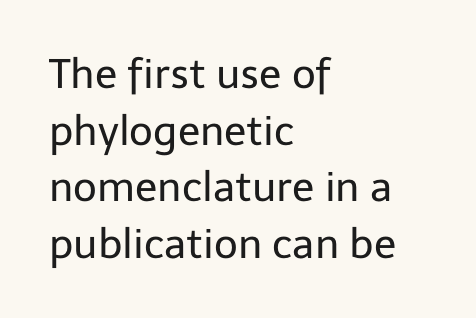
Is there any slant? The stems are plumb. The passage shown is typeset with a sans-serif family. Note the varied advance widths — an 'i' is clearly narrower than an 'm'. Each word holds together tightly as a unit, with standard inter-letter gaps. Each stroke keeps to a modest, everyday thickness or less. Honestly, the row spacing looks completely unremarkable.
